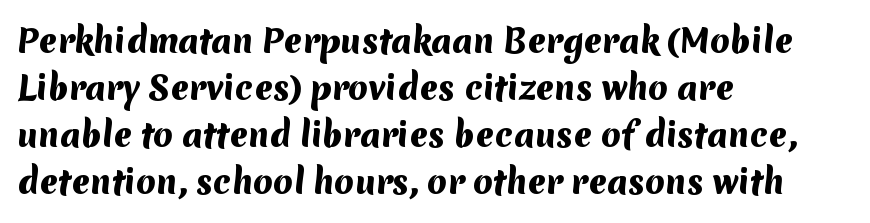
A typesetter would label this face a sans. Any mark beneath the type? The region is blank. Line spacing here is normal. These lines are set flush left with a ragged right edge. Each letter keeps its own natural width here, so spacing adapts to shape. These lines keep a tight, regular rhythm from letter to letter.
